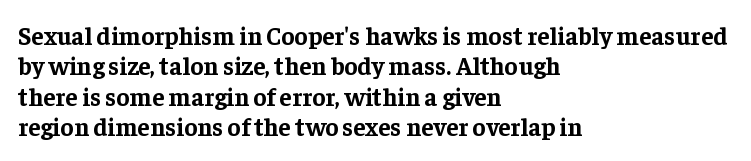
The image shows 25 px bold type, upright; set left-aligned, line spacing 1.22x, normal letter spacing, not underlined.
